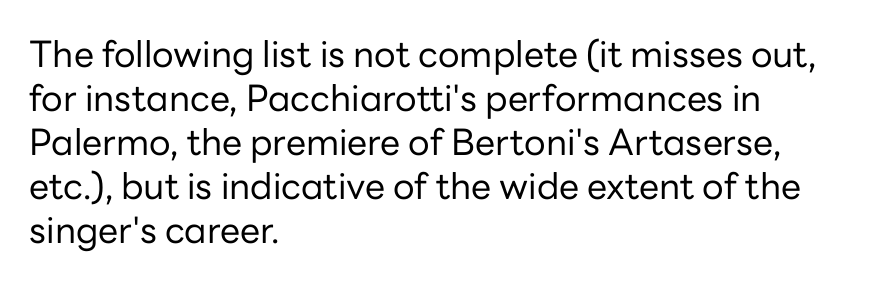
{"serif": "no", "italic": "no", "bold": "no", "weight": "regular", "width": "normal", "stroke_contrast": "low", "x_height": "medium", "monospaced": "no", "underline": "no", "align": "left", "line_spacing_ratio": 1.22, "letter_spacing": "normal", "letter_spacing_em": 0.0, "glyph_px": 36}
